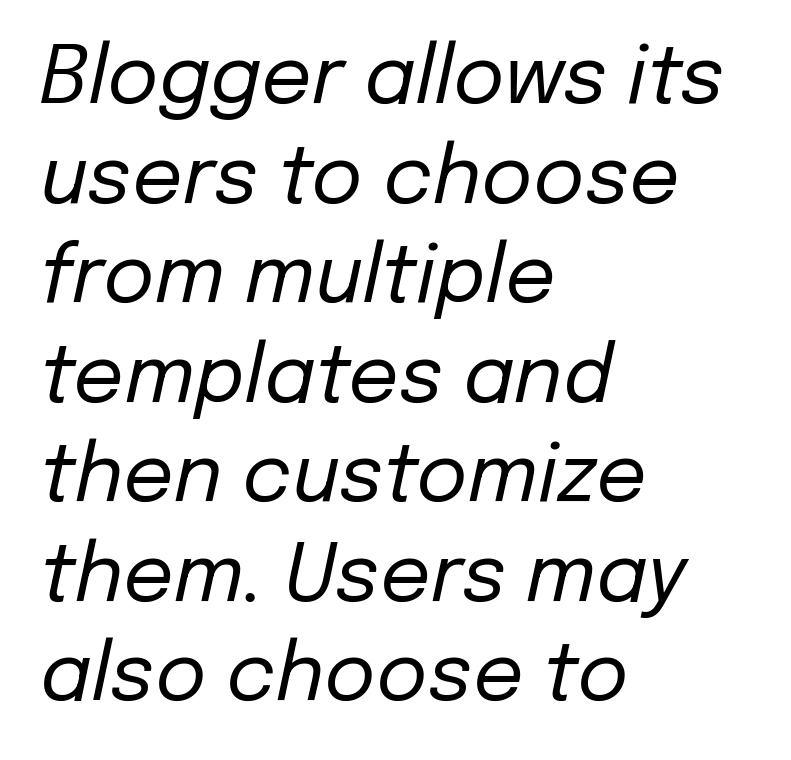
Quick note: underline off. These lines are rendered in a variable-pitch font. Emphasis-style slanted type is in use. These lines keep a tight, regular rhythm from letter to letter.
